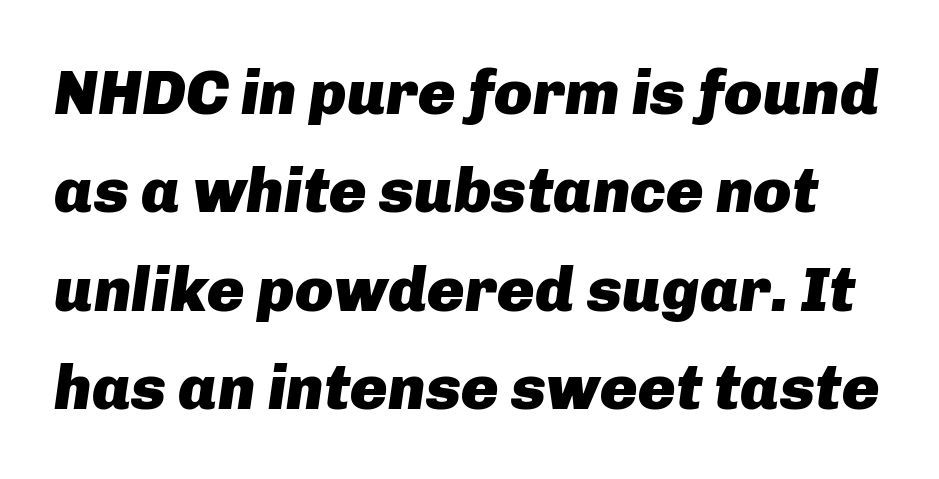
The image shows 63 px heavy type, italic (leaning right); set normal line spacing (1.56x), normal letter spacing, not underlined; low stroke contrast and a medium x-height.
